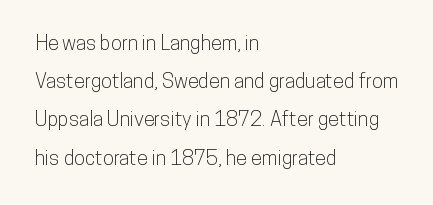
Airy leading. Characters follow at the spacing the type designer built in. This sample is left-justified, so line endings fall wherever the words run out. Style check: upright. The specimen omits any rule beneath the text block's lines.
